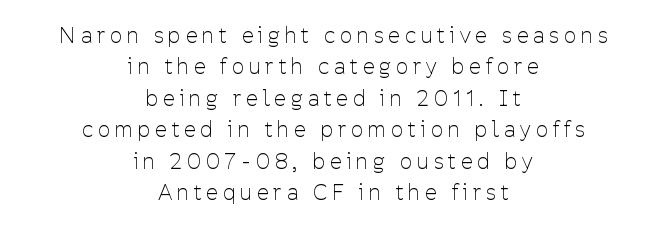
The image shows 21 px text type, upright; set centered, normal line spacing (1.5x), unusually wide letter spacing (+0.25 em), not underlined.
